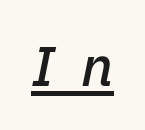
The image shows 56 px text type, italic (leaning right); set unusually wide letter spacing (+0.49 em), underlined; low stroke contrast and a medium x-height.
